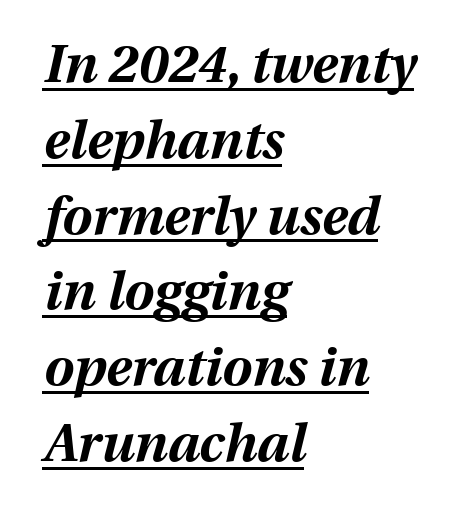
As a designer I'd log this as weight 700, bold. Left-aligned paragraph, ragged on the right. The rendering keeps characters at their native spacing. Summary of vertical rhythm: regular, with standard interline spacing. A typesetter would call this proportional, since set widths differ per character.
